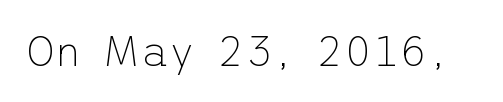
The image shows 43 px thin sans-serif type, upright; set normal letter spacing, not underlined; low stroke contrast and a medium x-height.
